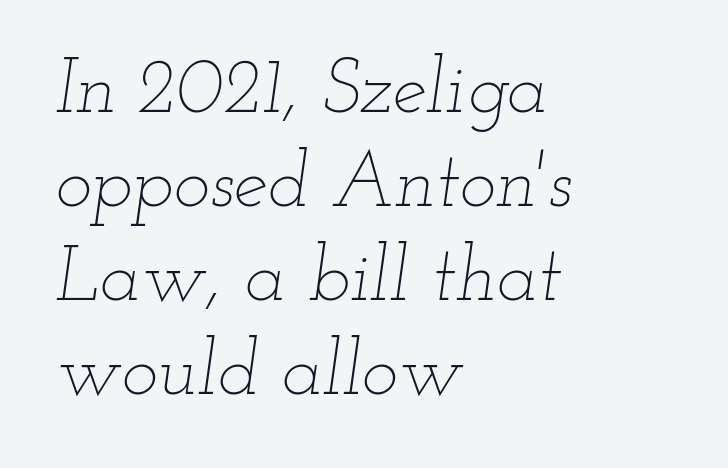
Bold? No — there's no thickening of the strokes. You could not count columns in this text — the font is proportionally spaced. No extra tracking has been applied to these lines. The words here are not underlined.
